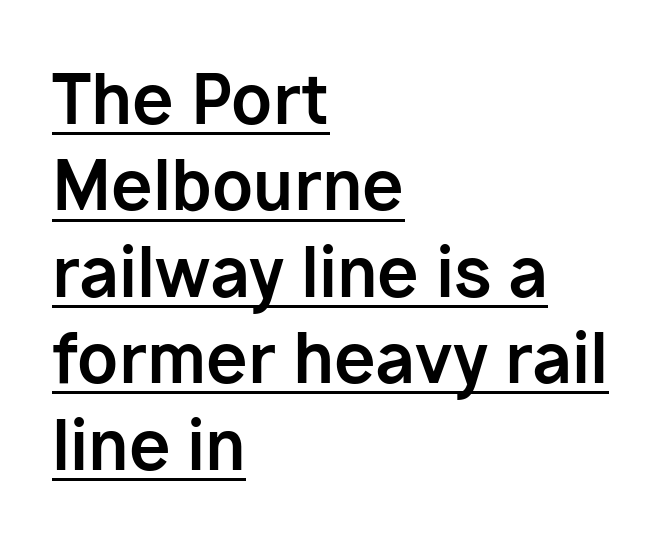
{"serif": "no", "italic": "no", "bold": "yes", "weight": "bold", "width": "normal", "stroke_contrast": "low", "x_height": "medium", "monospaced": "no", "underline": "yes", "align": "left", "line_spacing": "normal", "line_spacing_ratio": 1.29, "letter_spacing": "normal", "letter_spacing_em": 0.0, "glyph_px": 67}
